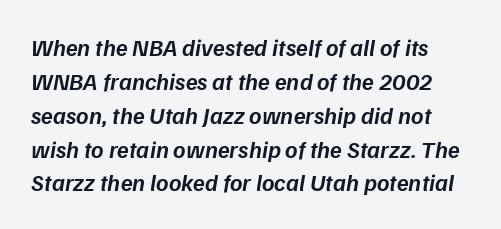
Notice the strokes are somewhat thickened but not fully heavy: this is a semibold. Type without underlining. Leading: standard. The letterforms sit shoulder to shoulder at normal distance. Designer's note — italics engaged.
